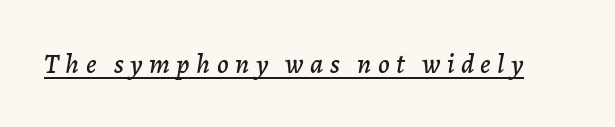
Each line of the rendering has a horizontal stroke beneath the glyphs. Do the characters align in a grid? No, the font is proportional. The rendering inserts visible extra space after every character. The face used here has a pronounced slope to its letters.
